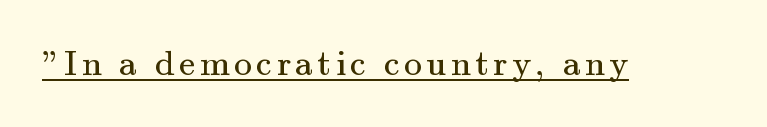
The image shows 36 px regular-weight serif type, upright; set underlined; medium stroke contrast and a small x-height.
